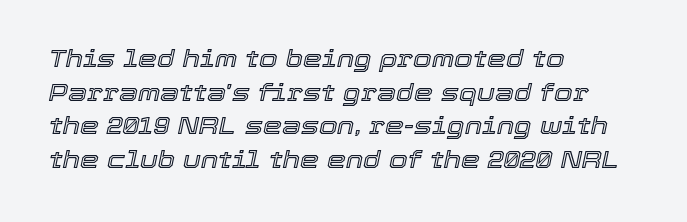
A classic flush-left, rag-right setting is used for this passage. The glyphs look as if they've been sheared to an angle. The letterforms sit shoulder to shoulder at normal distance. The designer left line spacing at the default. Words float on clear page, feet unadorned.
